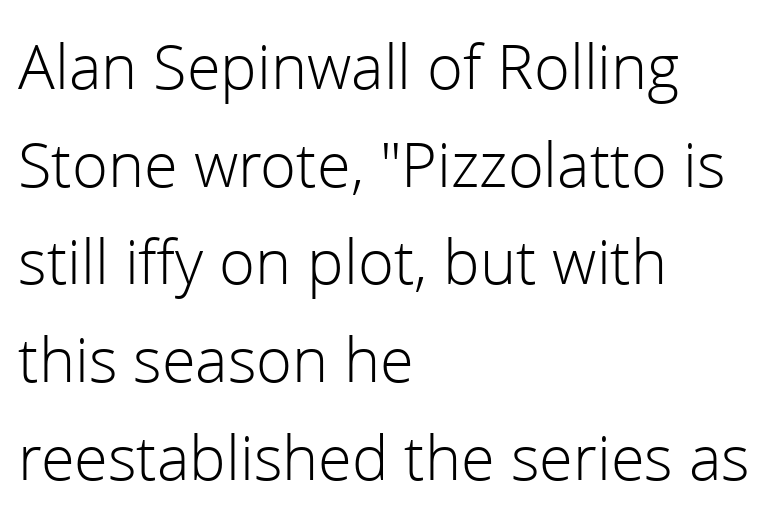
If you drew a line through each stem, it would be perfectly vertical. The face looks like a standard text weight, possibly lighter. Rows of type keep a routine distance in the vertical direction. A classic flush-left, rag-right setting is used for this passage. Nobody drew a line under any word here.
